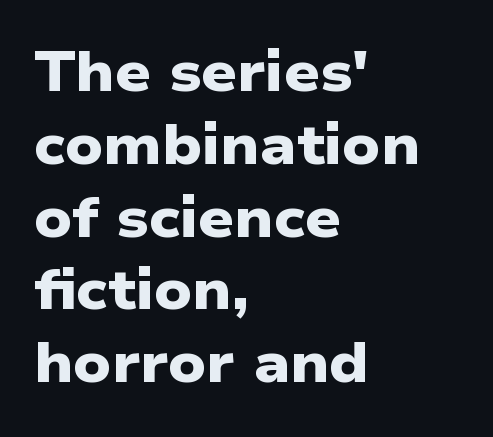
Beneath every word, the page is bare. Do the characters align in a grid? No, the font is proportional. Is the type bold? Yes — the strokes are clearly thick and heavy. Font category for this specimen: sans-serif.
